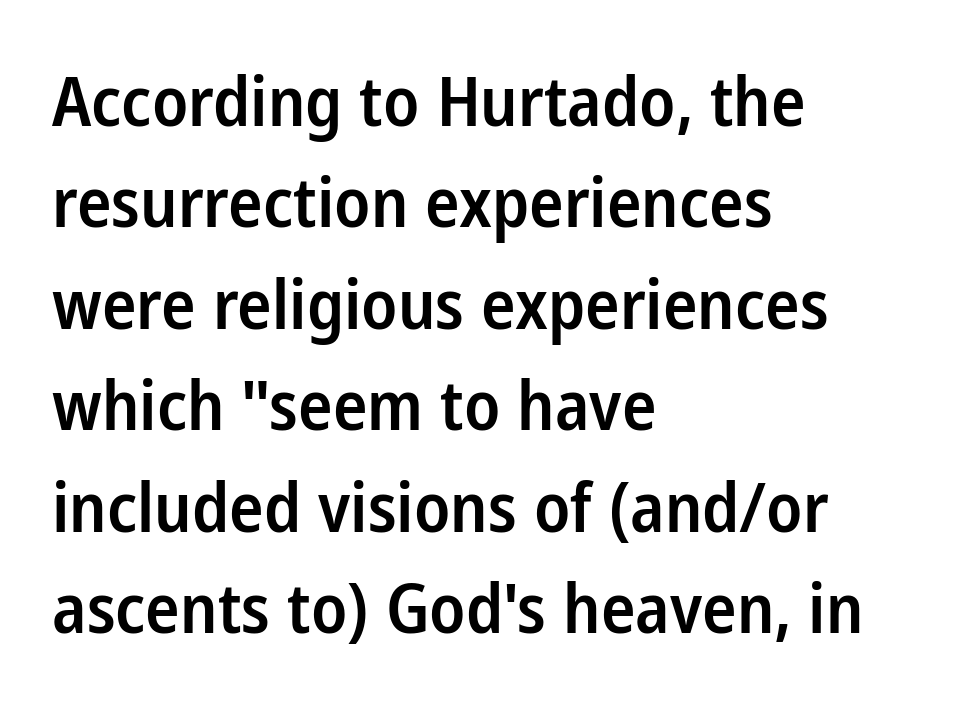
The characters look somewhat weighty, a semibold short of true bold. Beneath every word, the page is bare. What's the leading like? Ordinary, nothing unusual. Think of a printed novel: that variable character pitch is what you see here. No extra tracking has been applied to these lines. The axis of the letterforms is exactly vertical.
